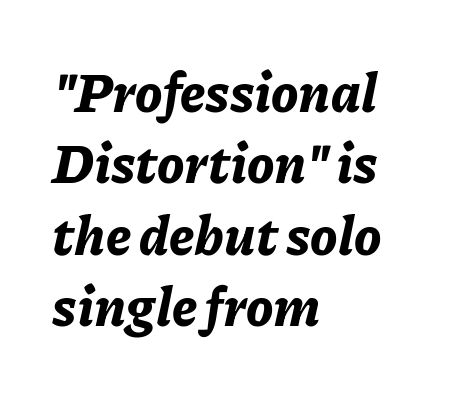
The image shows 54 px bold type, italic (leaning right); set left-aligned, normal line spacing (1.32x), normal letter spacing, not underlined; low stroke contrast and a medium x-height.
